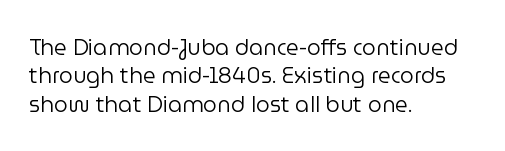
{"italic": "no", "bold": "no", "underline": "no", "align": "left", "line_spacing": "normal", "line_spacing_ratio": 1.29, "letter_spacing": "normal", "letter_spacing_em": 0.0, "glyph_px": 22}
